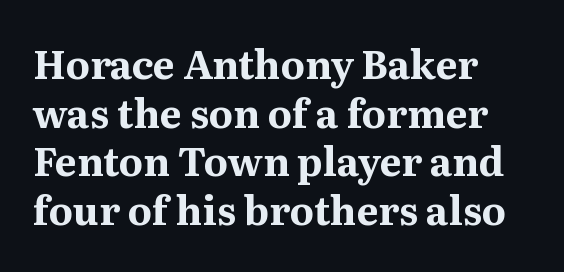
Q: Is the text bold? A: Yes.
Q: Is the text italic (slanted)? A: No, it is upright.
Q: Is the typeface a serif or a sans-serif typeface? A: Serif.
Q: Is the text underlined? A: No.
Q: How is the paragraph aligned? A: Left-aligned.
Q: Is the spacing between letters normal or unusually wide? A: Normal.
Q: Is the spacing between lines tight, normal or loose? A: Normal.
Q: Width (condensed, normal, or wide)? A: Normal.
Q: Stroke contrast? A: Medium.
Q: x-height? A: Medium.
Q: Monospaced? A: No.
